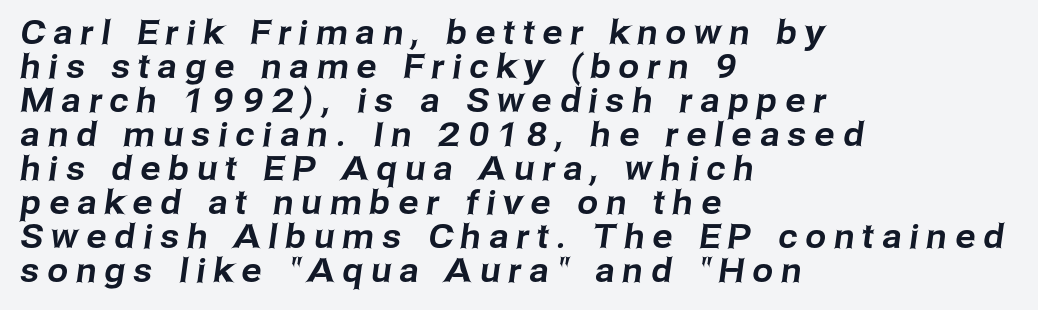
{"serif": "no", "width": "normal", "stroke_contrast": "low", "x_height": "medium", "monospaced": "no", "underline": "no", "align": "left", "line_spacing": "tight", "line_spacing_ratio": 1.03, "letter_spacing": "wide", "letter_spacing_em": 0.25, "glyph_px": 33}
